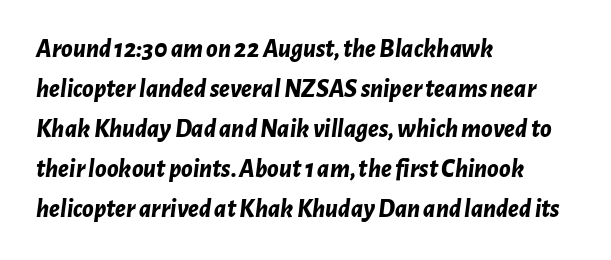
The rendering applies a slant to the glyphs. The passage shown stacks its lines at a standard gap. The letters are bold, with thick, heavy strokes. Observe the ordinary spacing: letters are neighbours, not strangers. The space directly below the letters is spotless.
